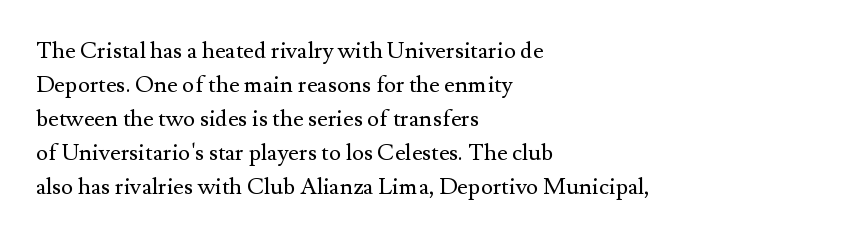
Q: Is the text bold? A: No.
Q: Is the text italic (slanted)? A: No, it is upright.
Q: Is the text underlined? A: No.
Q: How is the paragraph aligned? A: Left-aligned.
Q: Is the spacing between letters normal or unusually wide? A: Normal.
Q: Is the spacing between lines tight, normal or loose? A: Normal.
